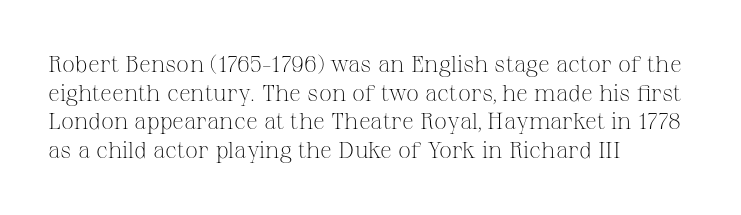
The image shows 23 px text type, upright; set left-aligned, normal line spacing (1.25x), normal letter spacing, not underlined.
